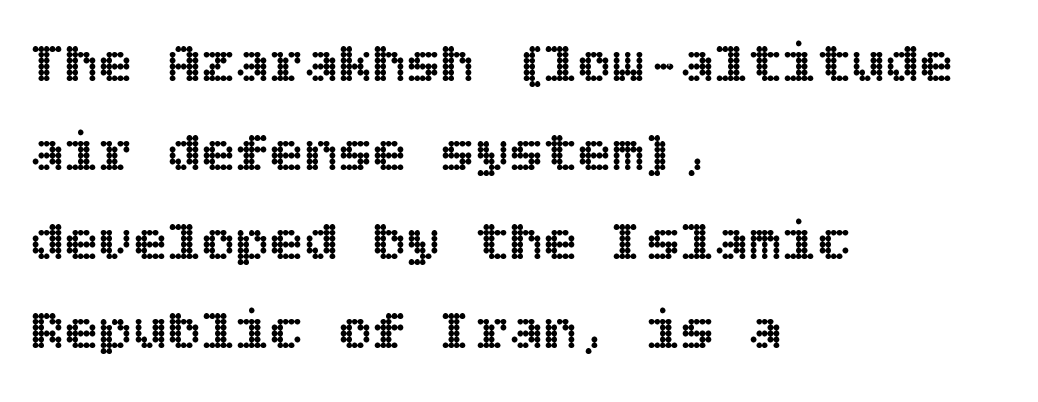
The image shows 57 px text type, upright; set left-aligned, normal line spacing (1.56x), normal letter spacing, not underlined; a large x-height.
